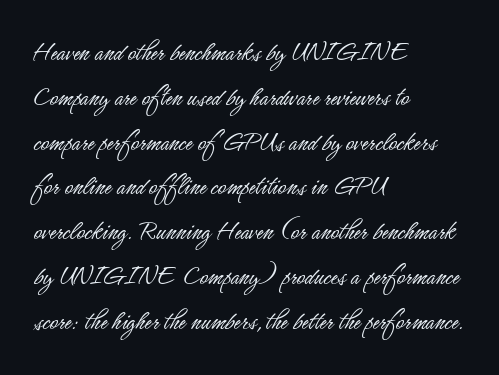
The image shows 28 px light, condensed sans-serif type; set left-aligned, normal line spacing (1.6x), normal letter spacing, not underlined; low stroke contrast and a small x-height.
